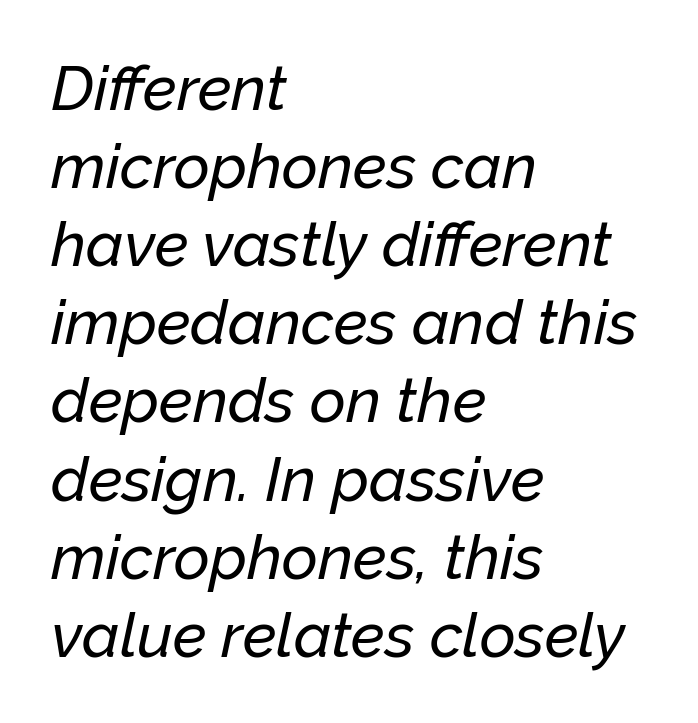
Default kerning and tracking; the words read as compact shapes. No word sits above an underline. This sample has the flowing, uneven cadence of proportional lettering. In terms of posture, this sample is oblique. One glance says typical: line gaps are just what's usual.
